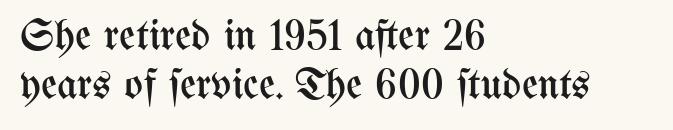
A clean baseline with only descenders dipping below it. Is the type heavy? It reads as light-to-regular instead. The rendering uses natural spacing where letterforms have individual widths. Every stem runs plumb, perpendicular to the baseline. The rendering uses a small line-height, squeezing the rows.
